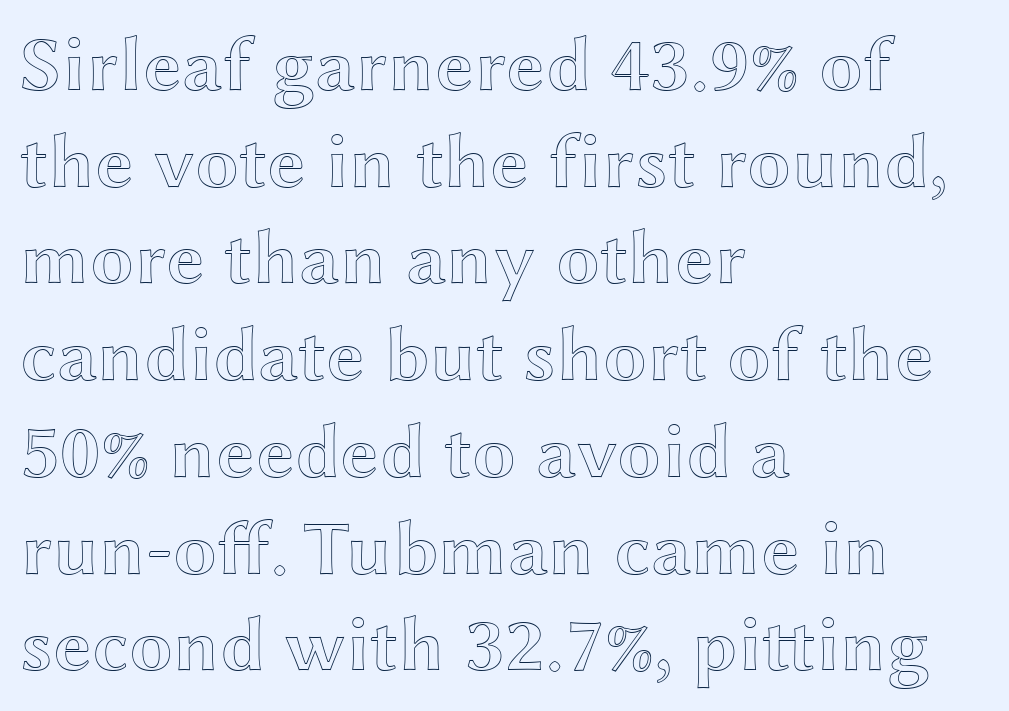
The image shows 78 px wide type, upright; set left-aligned, line spacing 1.24x, normal letter spacing, not underlined; a medium x-height.
